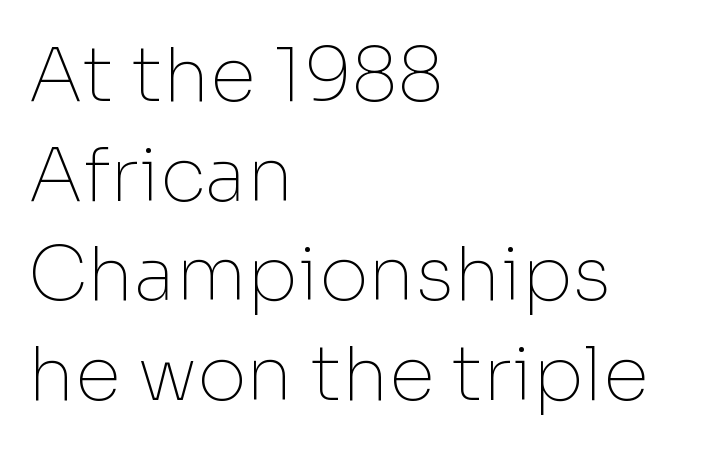
The image shows 75 px thin sans-serif type, upright; set left-aligned, normal line spacing (1.33x), normal letter spacing, not underlined; low stroke contrast and a medium x-height.
